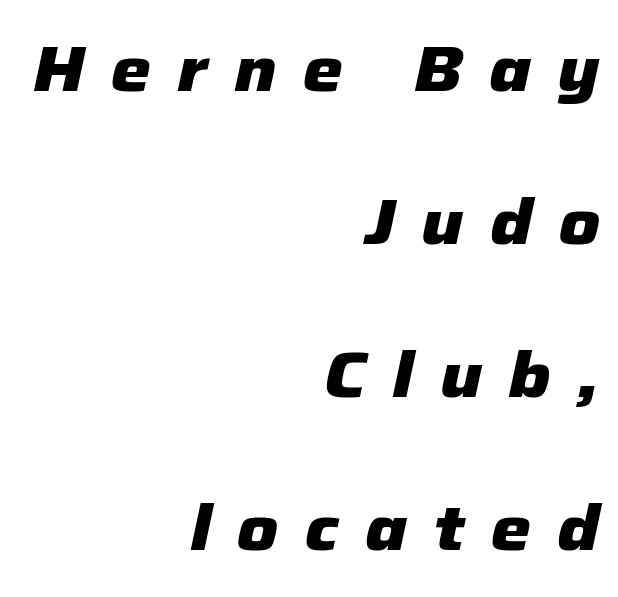
{"italic": "yes", "lean": "right", "slant_degrees": 12, "bold": "yes", "weight": "heavy", "width": "normal", "stroke_contrast": "low", "x_height": "medium", "monospaced": "no", "underline": "no", "align": "right", "line_spacing": "loose", "line_spacing_ratio": 2.39, "letter_spacing": "wide", "letter_spacing_em": 0.41, "glyph_px": 64}
